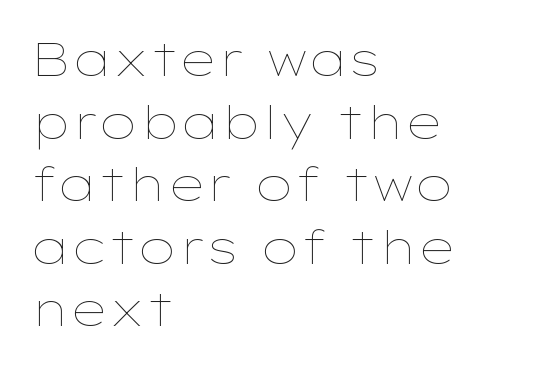
Q: Is the text bold? A: No.
Q: Is the text italic (slanted)? A: No, it is upright.
Q: Is the text underlined? A: No.
Q: How is the paragraph aligned? A: Left-aligned.
Q: Is the spacing between letters normal or unusually wide? A: Normal.
Q: Is the spacing between lines tight, normal or loose? A: Normal.
Q: Width (condensed, normal, or wide)? A: Wide.
Q: Stroke contrast? A: Low.
Q: x-height? A: Medium.
Q: Monospaced? A: No.
